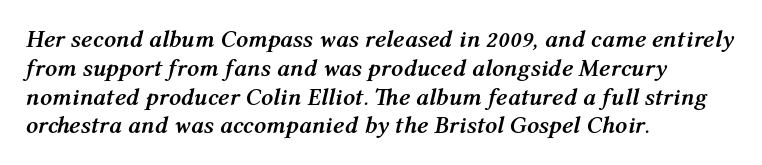
Q: Is the text bold? A: Yes.
Q: Is the text italic (slanted)? A: Yes, it leans right by about 12 degrees.
Q: Is the text underlined? A: No.
Q: How is the paragraph aligned? A: Left-aligned.
Q: Is the spacing between letters normal or unusually wide? A: Normal.
